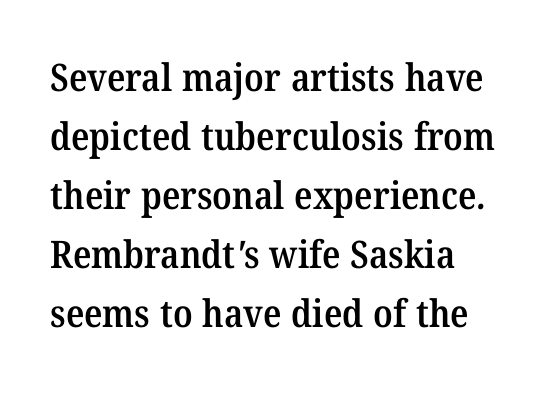
The face used here is a semibold: visibly heavier than regular, lighter than bold. Regular leading. Observe the serifs anchoring each vertical stroke in this sample. Each line starts at the same left margin while the right side varies. The foot of each line stays bare and open. A typesetter would call this proportional, since set widths differ per character.
